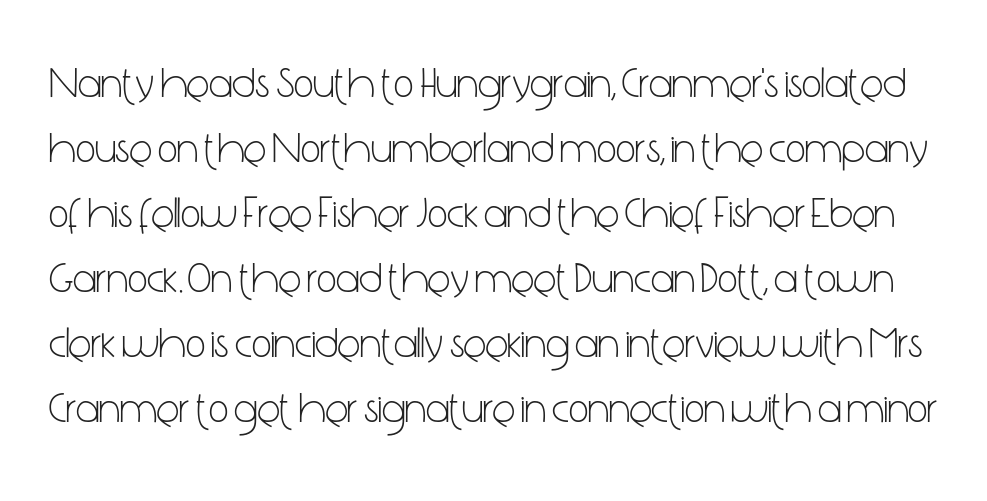
The image shows 43 px light, condensed sans-serif type, upright; set normal line spacing (1.51x), normal letter spacing, not underlined; low stroke contrast and a medium x-height.
